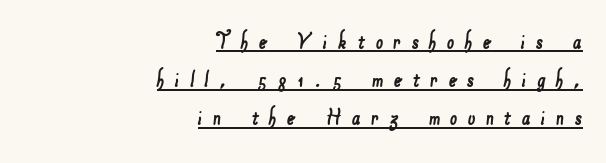
The string is rendered with underlining switched on. What's the leading like? Ordinary, nothing unusual. Short note: letters widely spaced. Horizontally, the lines are justified to the trailing edge only.
